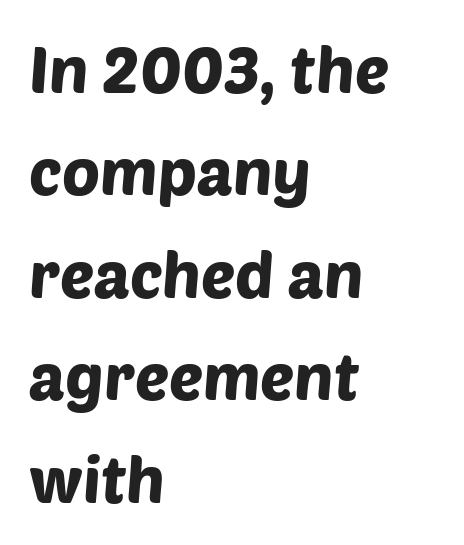
The image shows 64 px sans-serif type; set left-aligned, normal line spacing (1.6x), normal letter spacing, not underlined; low stroke contrast and a large x-height.
